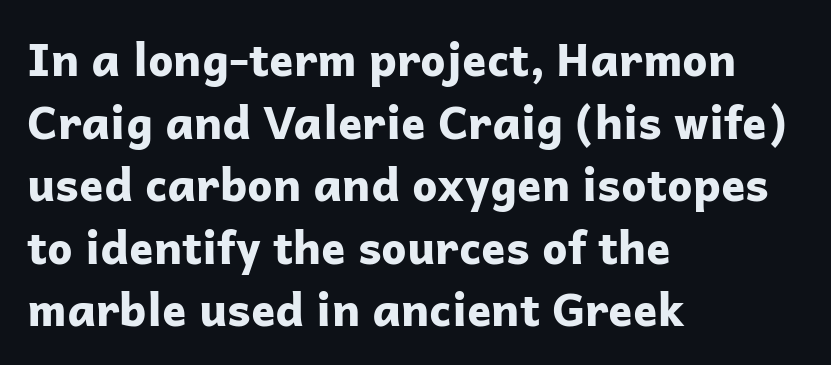
This block has exactly the height ordinary leading produces. Typesetter's note: full bold, strokes at maximum text heaviness. The paragraph has a hard left edge and a soft right edge. Every character sits straight up, as roman type does. Serif or sans? Sans — the stroke terminals are bare.
